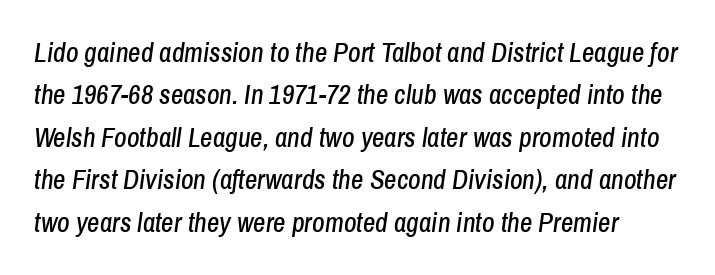
Q: Is the text italic (slanted)? A: Yes, it leans right by about 8 degrees.
Q: Is the text underlined? A: No.
Q: Is the spacing between letters normal or unusually wide? A: Normal.
Q: Is the spacing between lines tight, normal or loose? A: Normal.
